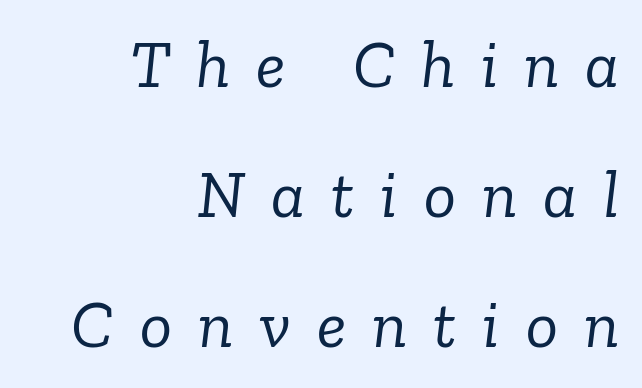
Q: Is the text bold? A: No.
Q: Is the text italic (slanted)? A: Yes, it leans right by about 6 degrees.
Q: Is the typeface a serif or a sans-serif typeface? A: Serif.
Q: Is the text underlined? A: No.
Q: How is the paragraph aligned? A: Right-aligned.
Q: Is the spacing between letters normal or unusually wide? A: Unusually wide.
Q: Is the spacing between lines tight, normal or loose? A: Loose.
Q: Width (condensed, normal, or wide)? A: Normal.
Q: Stroke contrast? A: Low.
Q: x-height? A: Medium.
Q: Monospaced? A: No.
